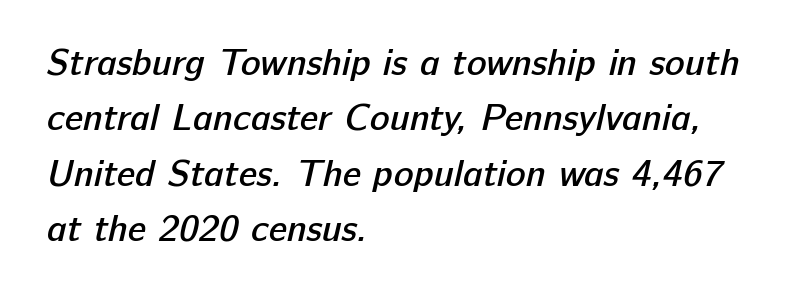
The image shows 37 px semibold sans-serif type; set left-aligned, normal line spacing (1.5x), normal letter spacing, not underlined; low stroke contrast and a medium x-height.
